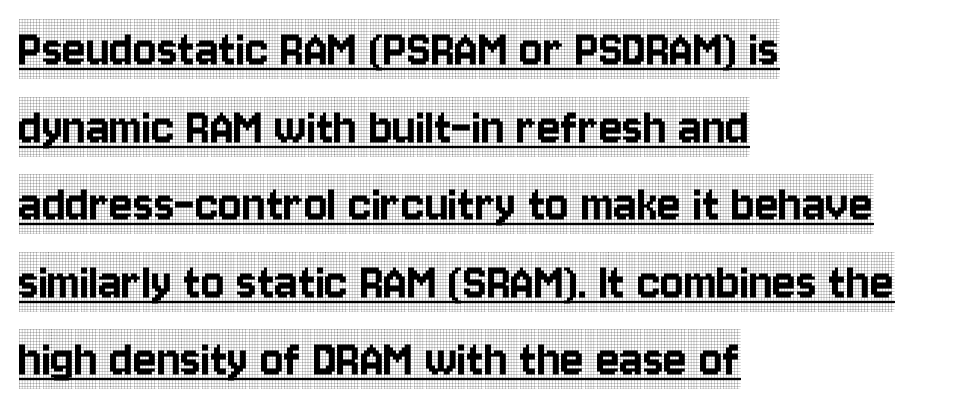
Compared with typical body copy, the letter spacing here is the same. Character widths vary here, with narrow letters taking less room than wide ones. The paragraph shown leans on its left margin. To sum up the face: it has serifs. Students, observe the line beneath the letters — that is underlining. Notice how descenders clear the ascenders below comfortably — that's standard leading.
